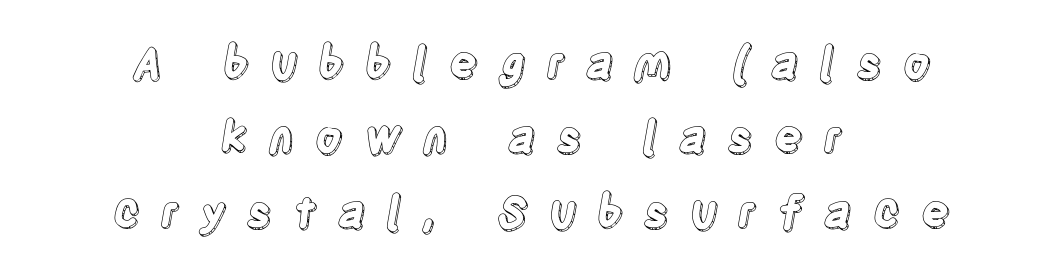
The text block is weighted toward neither margin, spreading evenly from the middle. A typesetter would call this proportional, since set widths differ per character. The tracking reads as deliberately expanded to a designer's eye. The space directly below the letters is spotless.
